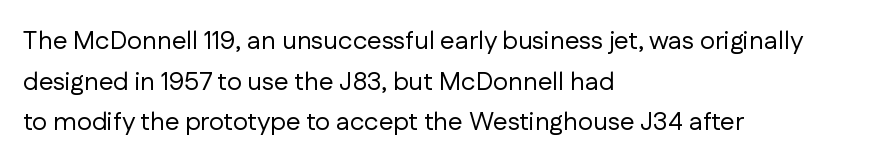
{"italic": "no", "bold": "no", "underline": "no", "align": "left", "line_spacing": "normal", "line_spacing_ratio": 1.56, "letter_spacing": "normal", "letter_spacing_em": 0.0, "glyph_px": 26}
